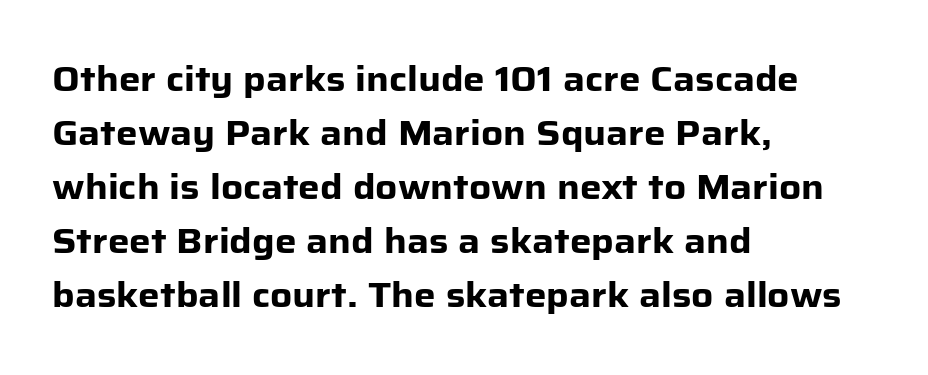
{"serif": "no", "italic": "no", "bold": "yes", "weight": "heavy", "width": "normal", "stroke_contrast": "low", "x_height": "medium", "monospaced": "no", "underline": "no", "align": "left", "line_spacing": "normal", "line_spacing_ratio": 1.59, "letter_spacing": "normal", "letter_spacing_em": 0.0, "glyph_px": 34}
